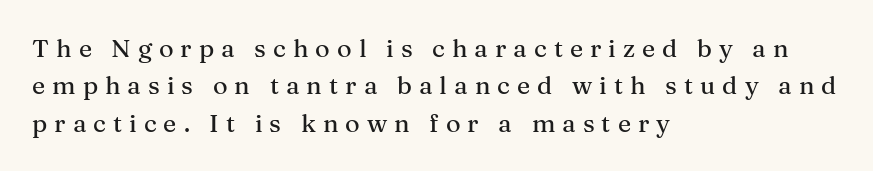
{"italic": "no", "underline": "no", "align": "left", "line_spacing": "normal", "line_spacing_ratio": 1.5, "letter_spacing": "wide", "letter_spacing_em": 0.28, "glyph_px": 25}
